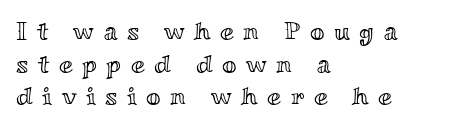
The image shows 25 px text type, upright; set left-aligned, normal line spacing (1.31x), unusually wide letter spacing (+0.38 em), not underlined.
